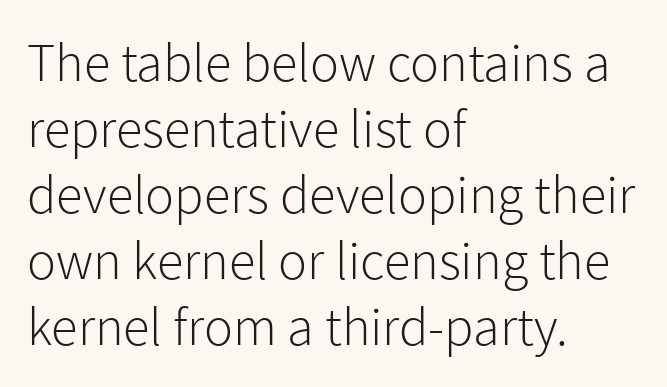
{"serif": "no", "italic": "no", "bold": "no", "weight": "light", "width": "normal", "stroke_contrast": "low", "x_height": "medium", "monospaced": "no", "underline": "no", "align": "left", "line_spacing_ratio": 1.22, "letter_spacing": "normal", "letter_spacing_em": 0.0, "glyph_px": 54}
